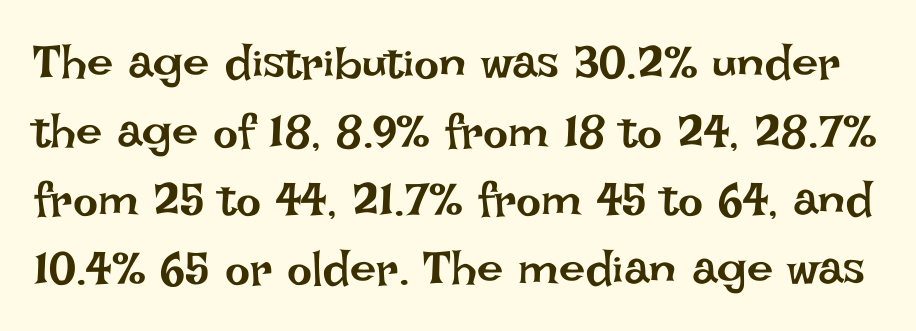
Quick note: underline off. The type sits square on the baseline with zero lean. Is the letter spacing exaggerated? No — it looks like the ordinary default. Regular leading. Each letter keeps its own natural width here, so spacing adapts to shape.
